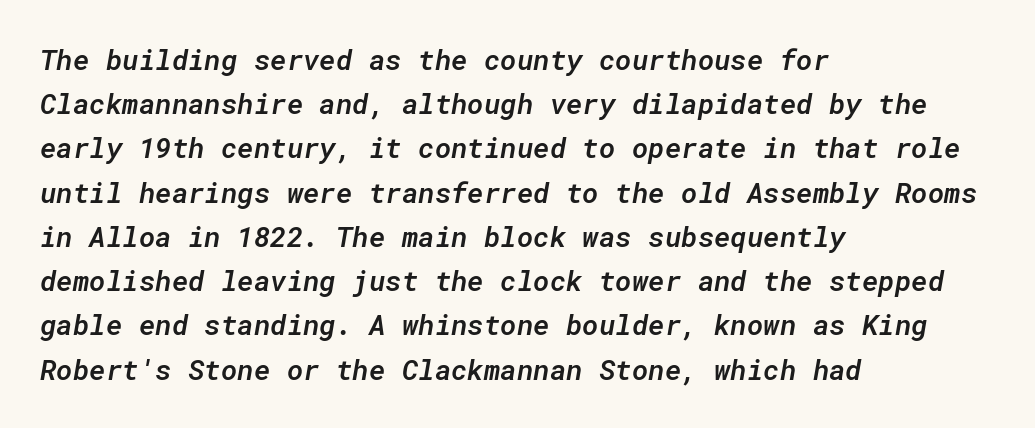
The image shows 28 px semibold type, italic (leaning right), monospaced; set left-aligned, normal line spacing (1.58x), normal letter spacing, not underlined; low stroke contrast and a medium x-height.
